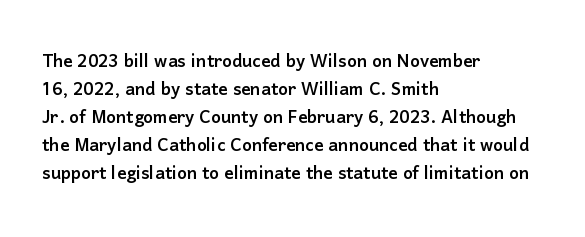
The image shows 23 px text type, upright; set left-aligned, line spacing 1.22x, normal letter spacing, not underlined.
